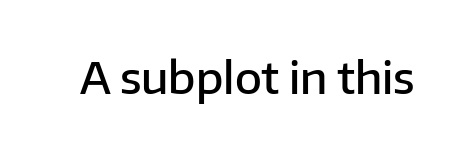
Q: Is the text bold? A: Semi-bold.
Q: Is the text italic (slanted)? A: No, it is upright.
Q: Is the typeface a serif or a sans-serif typeface? A: Sans-serif.
Q: Is the text underlined? A: No.
Q: Is the spacing between letters normal or unusually wide? A: Normal.
Q: Width (condensed, normal, or wide)? A: Normal.
Q: Stroke contrast? A: Low.
Q: x-height? A: Medium.
Q: Monospaced? A: No.
